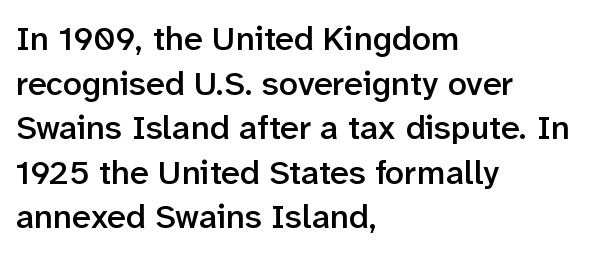
The space between consecutive lines is moderate. Weight check: semibold — heavier than regular, not quite bold. The space beneath each line is pristine and unruled. Looks like regular typesetting: each glyph gets only the width it needs. The characters display no serif detailing; their extremities are plain. The text block is weighted toward the left margin, trailing off unevenly rightward.
